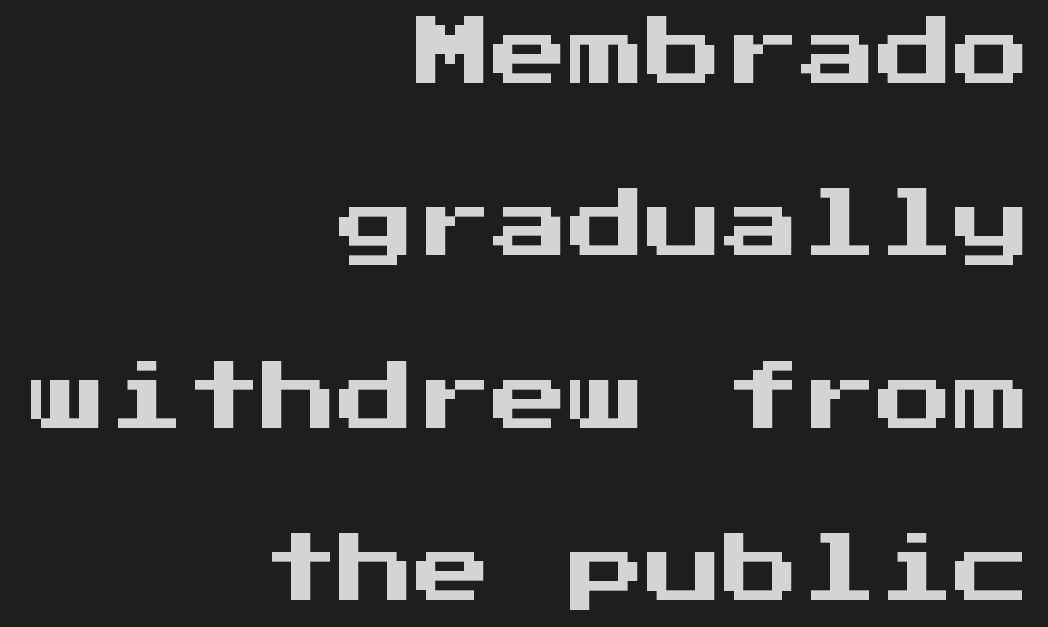
Q: Is the text italic (slanted)? A: No, it is upright.
Q: Is the typeface a serif or a sans-serif typeface? A: Sans-serif.
Q: Is the text underlined? A: No.
Q: How is the paragraph aligned? A: Right-aligned.
Q: Is the spacing between letters normal or unusually wide? A: Normal.
Q: Is the spacing between lines tight, normal or loose? A: Loose.
Q: Width (condensed, normal, or wide)? A: Normal.
Q: Stroke contrast? A: Medium.
Q: x-height? A: Medium.
Q: Monospaced? A: Yes.
